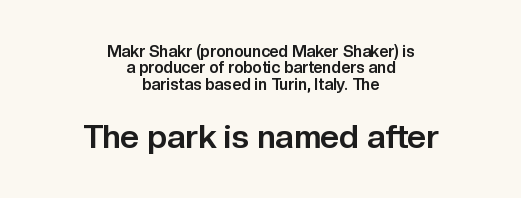
The image shows 33 px bold sans-serif type, upright; set centered, tight line spacing (1.02x), normal letter spacing, not underlined; the second (bottom) block is 2.06x larger; low stroke contrast and a medium x-height.
